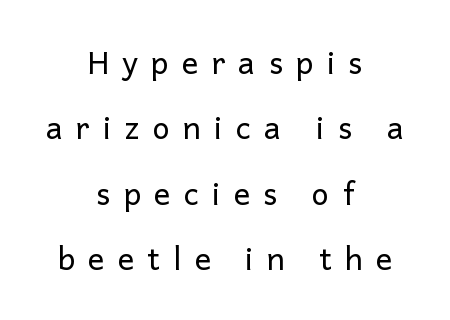
{"serif": "no", "italic": "no", "bold": "no", "weight": "regular", "width": "normal", "stroke_contrast": "low", "x_height": "medium", "monospaced": "no", "underline": "no", "align": "center", "line_spacing": "loose", "line_spacing_ratio": 2.11, "letter_spacing": "wide", "letter_spacing_em": 0.42, "glyph_px": 31}
